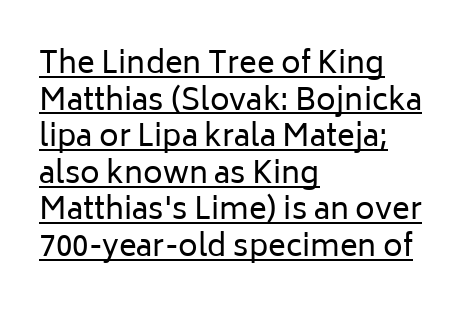
Q: Is the text bold? A: No.
Q: Is the text italic (slanted)? A: No, it is upright.
Q: Is the typeface a serif or a sans-serif typeface? A: Sans-serif.
Q: Is the text underlined? A: Yes.
Q: How is the paragraph aligned? A: Left-aligned.
Q: Is the spacing between letters normal or unusually wide? A: Normal.
Q: Width (condensed, normal, or wide)? A: Normal.
Q: Stroke contrast? A: Low.
Q: x-height? A: Medium.
Q: Monospaced? A: No.
